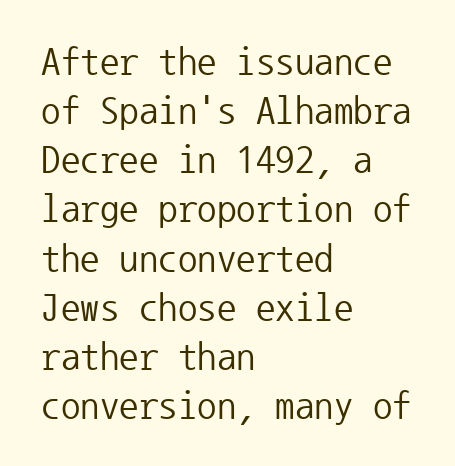
The block of text has a typical density, with ordinary space between rows. This sample uses plain, unmodified letter spacing. The font family rendered here belongs to the sans-serif group. The specimen omits any rule beneath the text block's lines.
